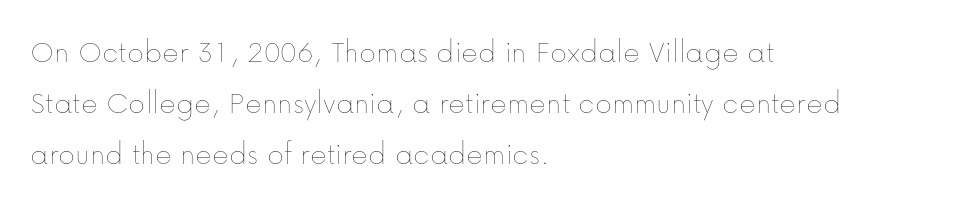
The image shows 32 px thin type, upright; set left-aligned, normal line spacing (1.59x), normal letter spacing, not underlined; low stroke contrast and a medium x-height.
